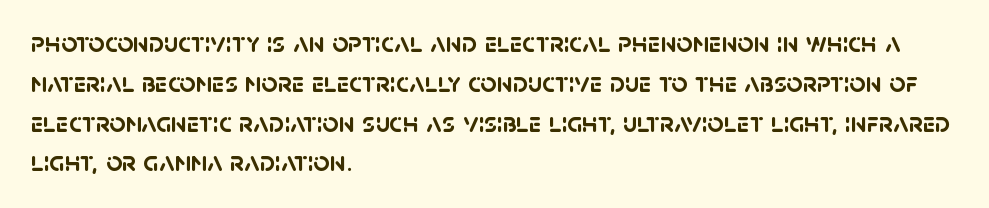
Q: Is the text bold? A: Yes.
Q: Is the typeface a serif or a sans-serif typeface? A: Sans-serif.
Q: Is the text underlined? A: No.
Q: How is the paragraph aligned? A: Left-aligned.
Q: Is the spacing between letters normal or unusually wide? A: Normal.
Q: Is the spacing between lines tight, normal or loose? A: Normal.
Q: Width (condensed, normal, or wide)? A: Normal.
Q: Stroke contrast? A: Low.
Q: x-height? A: Large.
Q: Monospaced? A: No.
